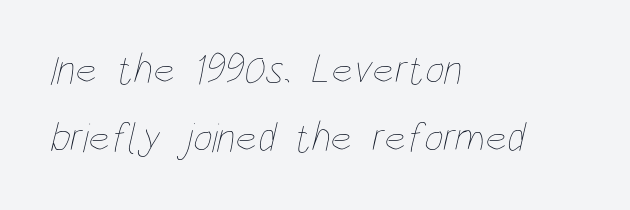
{"bold": "no", "weight": "thin", "width": "condensed", "stroke_contrast": "low", "x_height": "large", "monospaced": "no", "underline": "no", "align": "left", "line_spacing": "normal", "line_spacing_ratio": 1.63, "letter_spacing": "normal", "letter_spacing_em": 0.0, "glyph_px": 42}
